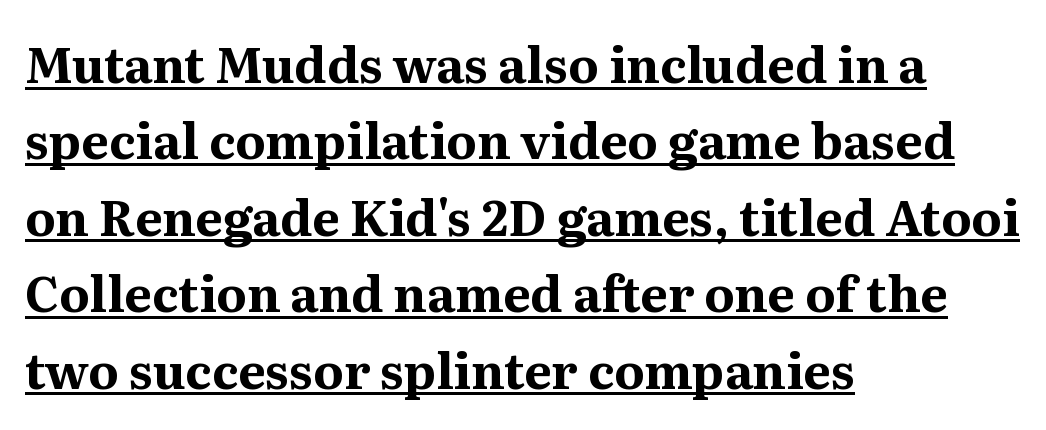
You could not count columns in this text — the font is proportionally spaced. Summary of vertical rhythm: regular, with standard interline spacing. In terms of weight, the rendering is a true, heavy bold. A rule runs beneath these lines of type. If you drew a line through each stem, it would be perfectly vertical.
